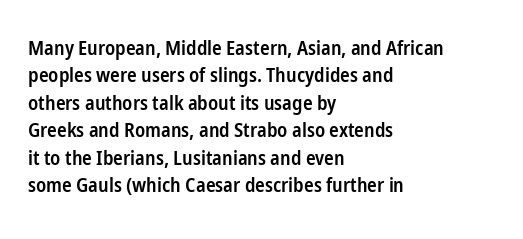
The specimen reads as upright at a glance. Each new line begins a customary step beneath the previous one. Has an underline been added? It has not. Its strokes are somewhat broadened, the hallmark of semibold type.
